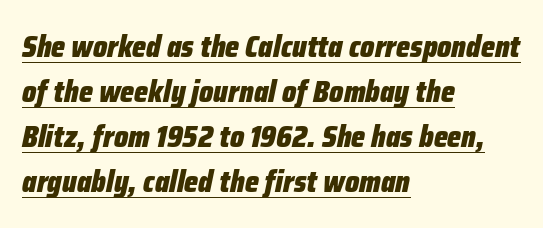
Q: Is the text bold? A: Yes.
Q: Is the text italic (slanted)? A: Yes, it leans right by about 12 degrees.
Q: Is the text underlined? A: Yes.
Q: How is the paragraph aligned? A: Left-aligned.
Q: Is the spacing between letters normal or unusually wide? A: Normal.
Q: Is the spacing between lines tight, normal or loose? A: Normal.
Q: Width (condensed, normal, or wide)? A: Condensed.
Q: Stroke contrast? A: Low.
Q: x-height? A: Medium.
Q: Monospaced? A: No.
